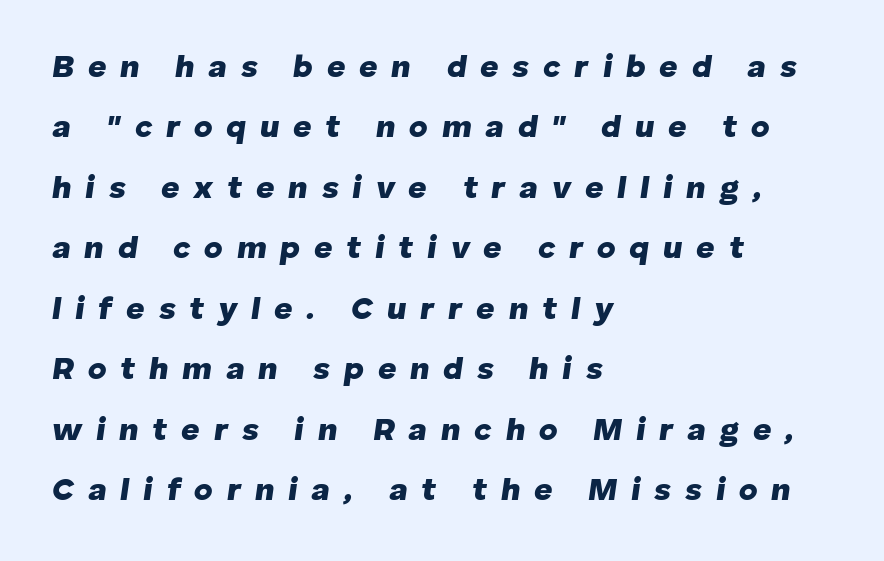
{"italic": "yes", "lean": "right", "slant_degrees": 8, "bold": "yes", "weight": "heavy", "width": "normal", "stroke_contrast": "low", "x_height": "medium", "monospaced": "no", "underline": "no", "align": "left", "line_spacing_ratio": 1.89, "letter_spacing": "wide", "letter_spacing_em": 0.43, "glyph_px": 32}
